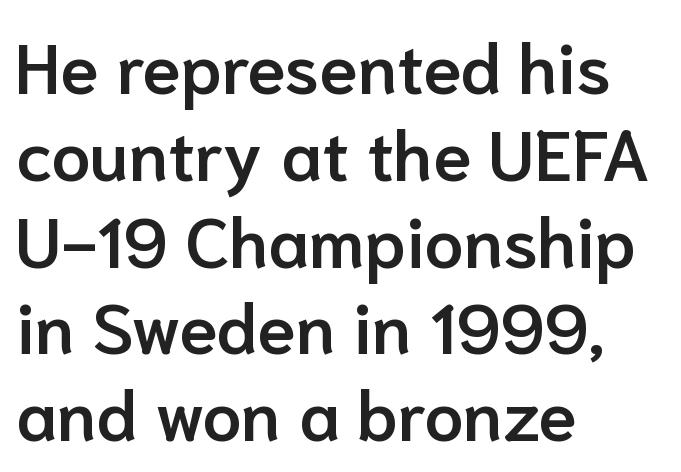
{"serif": "no", "italic": "no", "bold": "semi", "weight": "semibold", "width": "normal", "stroke_contrast": "low", "x_height": "medium", "monospaced": "no", "underline": "no", "align": "left", "line_spacing_ratio": 1.24, "letter_spacing": "normal", "letter_spacing_em": 0.0, "glyph_px": 70}
